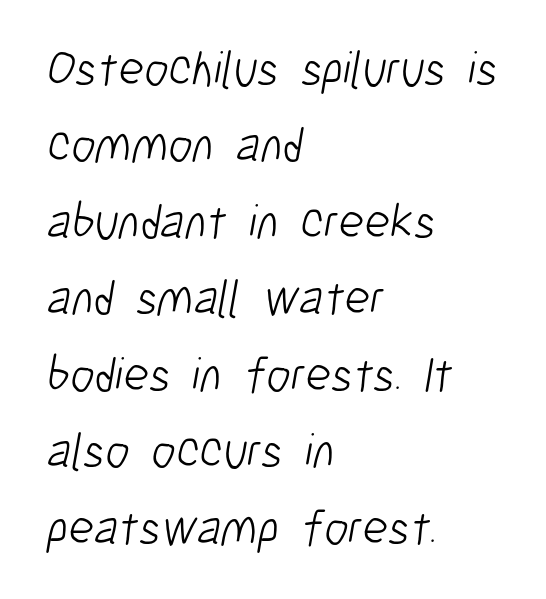
Q: Is the text bold? A: No.
Q: Is the typeface a serif or a sans-serif typeface? A: Sans-serif.
Q: Is the text underlined? A: No.
Q: How is the paragraph aligned? A: Left-aligned.
Q: Is the spacing between letters normal or unusually wide? A: Normal.
Q: Is the spacing between lines tight, normal or loose? A: Normal.
Q: Width (condensed, normal, or wide)? A: Condensed.
Q: Stroke contrast? A: Low.
Q: x-height? A: Medium.
Q: Monospaced? A: No.
